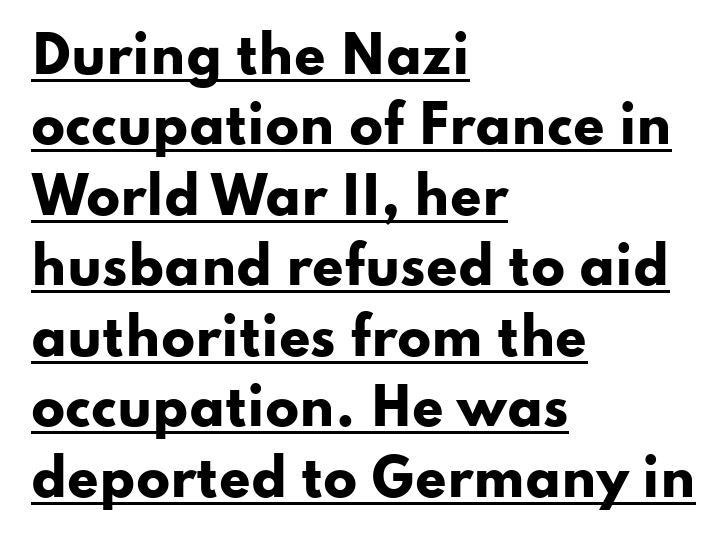
Each new line begins a customary step beneath the previous one. Strong, thick strokes mark this as bold type. Think of a printed novel: that variable character pitch is what you see here. Quick note: not italic, upright. Compared with typical body copy, the letter spacing here is the same. In designer terms, the underline attribute is active on this setting.
